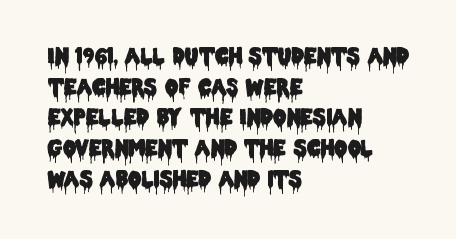
Style check: upright. Quick note: interline space is typical. This sample uses plain, unmodified letter spacing. In CSS terms this would be text-align: left.
